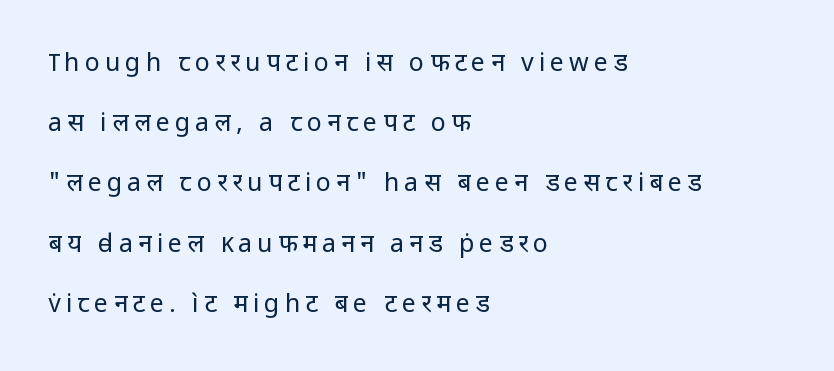
Type without underlining. Every row of glyphs begins at an identical x-position on the left. Display-style spreading of the glyphs; the letterfit is very open. The cut favours lightness, reaching ordinary text weight at its darkest. Regarding leading, the lines here are spaced well apart.
